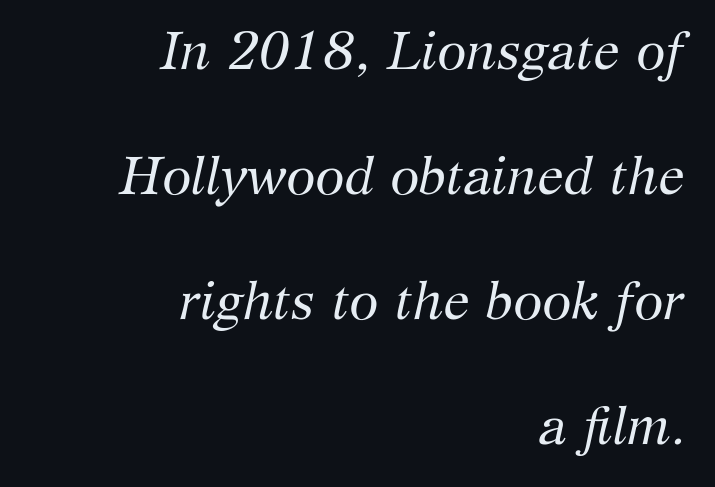
{"serif": "yes", "italic": "yes", "lean": "right", "slant_degrees": 12, "bold": "no", "weight": "regular", "width": "normal", "stroke_contrast": "medium", "x_height": "medium", "monospaced": "no", "underline": "no", "align": "right", "line_spacing": "loose", "line_spacing_ratio": 2.36, "letter_spacing": "normal", "letter_spacing_em": 0.0, "glyph_px": 53}
